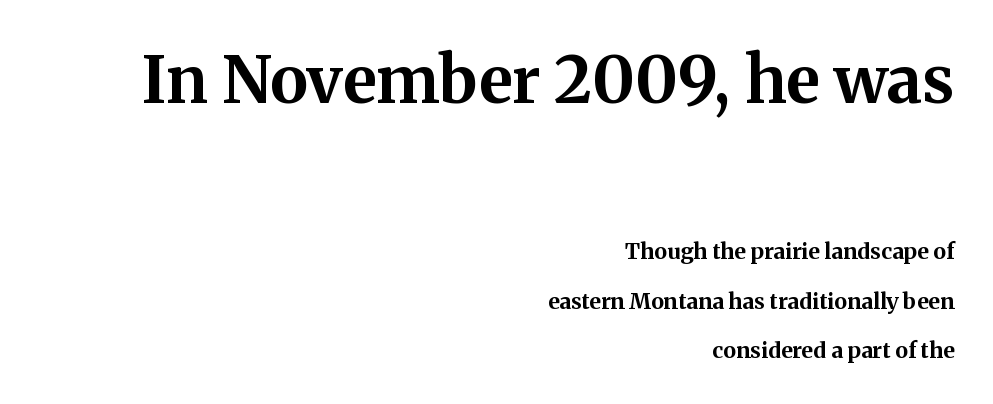
{"serif": "yes", "italic": "no", "bold": "yes", "weight": "bold", "width": "normal", "stroke_contrast": "medium", "x_height": "medium", "monospaced": "no", "underline": "no", "align": "right", "line_spacing": "loose", "line_spacing_ratio": 2.25, "letter_spacing": "normal", "letter_spacing_em": 0.0, "larger_block": "first", "size_ratio": 2.95, "glyph_px": 65}
